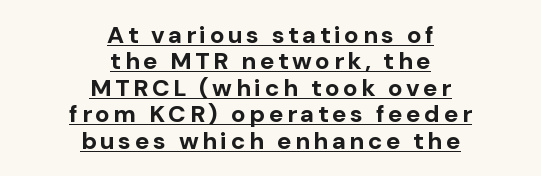
The image shows 24 px bold type, upright; set centered, tight line spacing (1.1x), underlined.
